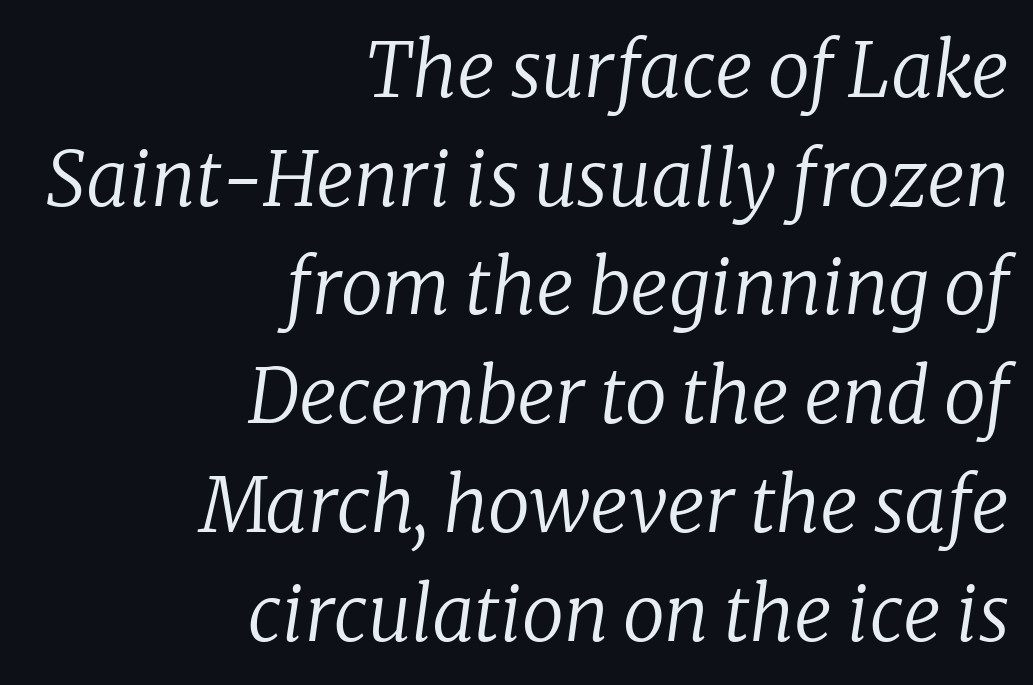
A typesetter would label this face a serif. A typesetter would call this proportional, since set widths differ per character. This sample keeps an unexceptional amount of space between lines. Each word holds together tightly as a unit, with standard inter-letter gaps.
